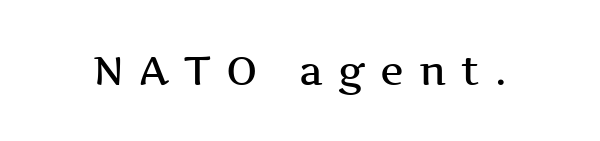
Q: Is the text bold? A: Semi-bold.
Q: Is the text italic (slanted)? A: No, it is upright.
Q: Is the typeface a serif or a sans-serif typeface? A: Serif.
Q: Is the text underlined? A: No.
Q: Is the spacing between letters normal or unusually wide? A: Unusually wide.
Q: Width (condensed, normal, or wide)? A: Wide.
Q: Stroke contrast? A: Medium.
Q: x-height? A: Medium.
Q: Monospaced? A: No.
